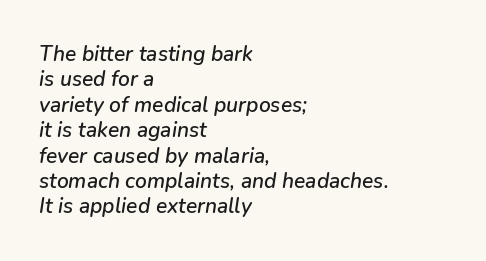
{"italic": "yes", "lean": "right", "slant_degrees": 9, "underline": "no", "align": "left", "line_spacing_ratio": 1.21, "letter_spacing": "normal", "letter_spacing_em": 0.0, "glyph_px": 21}
